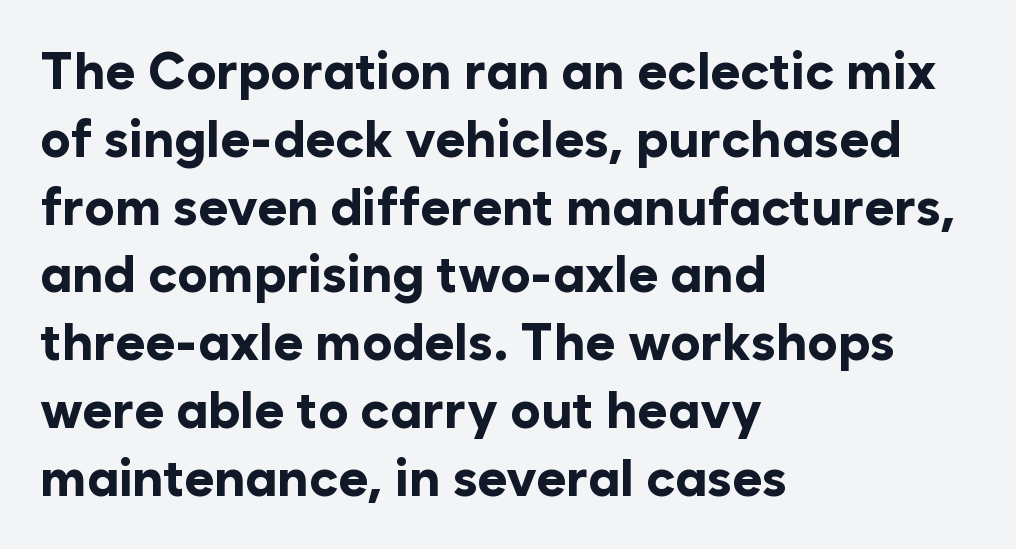
Varying glyph widths throughout — classic text-font behaviour. Typographic density is high because the face is bold. Compared with a centered layout, this one pins lines to the left instead. Notice how the stems are strictly vertical — no italics here.
